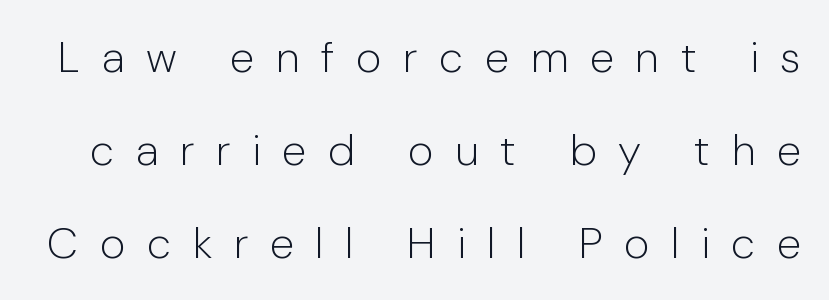
The image shows 44 px light sans-serif type, upright; set loose line spacing (2.11x), unusually wide letter spacing (+0.49 em), not underlined; low stroke contrast and a medium x-height.
